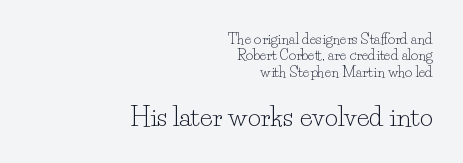
The image shows 26 px text type, upright; set right-aligned, line spacing 1.17x, normal letter spacing, not underlined; the second (bottom) block is 1.86x larger.
